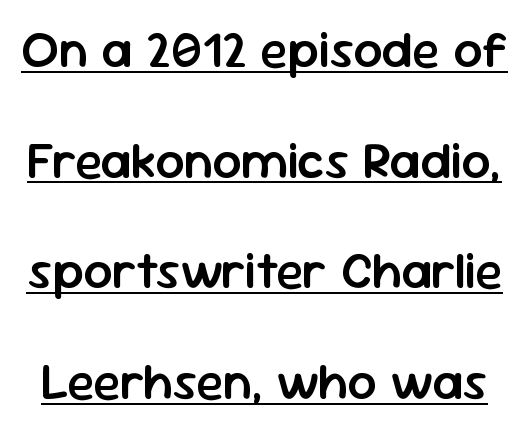
The image shows 51 px semibold sans-serif type, upright; set loose line spacing (2.17x), normal letter spacing, underlined; low stroke contrast and a medium x-height.
